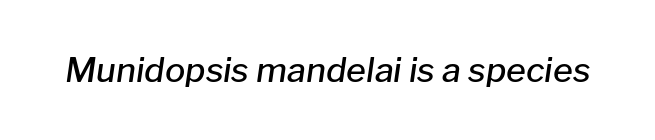
{"italic": "yes", "lean": "right", "slant_degrees": 8, "bold": "semi", "weight": "semibold", "width": "normal", "stroke_contrast": "low", "x_height": "medium", "monospaced": "no", "underline": "no", "letter_spacing": "normal", "letter_spacing_em": 0.0, "glyph_px": 34}
